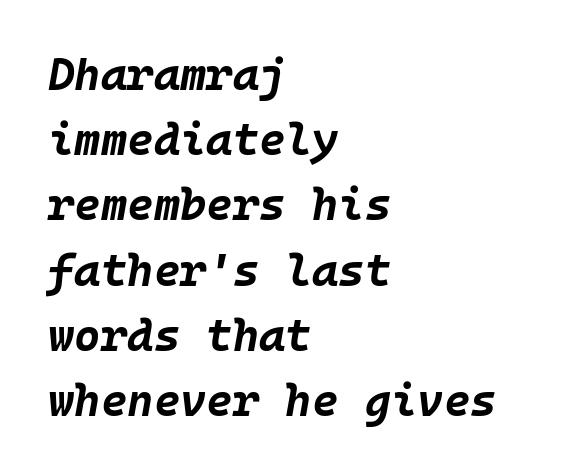
{"italic": "yes", "lean": "right", "slant_degrees": 10, "bold": "yes", "weight": "bold", "width": "normal", "stroke_contrast": "low", "x_height": "large", "monospaced": "yes", "underline": "no", "align": "left", "line_spacing": "normal", "line_spacing_ratio": 1.45, "letter_spacing": "normal", "letter_spacing_em": 0.0, "glyph_px": 45}
